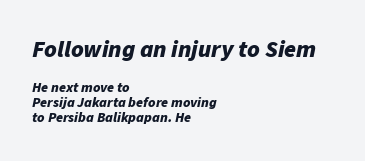
The font is running at its bold setting. If you measured baseline to baseline, you'd find a short distance. The text block is weighted toward the left margin, trailing off unevenly rightward. Designer's note — italics engaged. Nobody touched the tracking dial on this one. Whoever set this made the first block the dominant, larger element.
